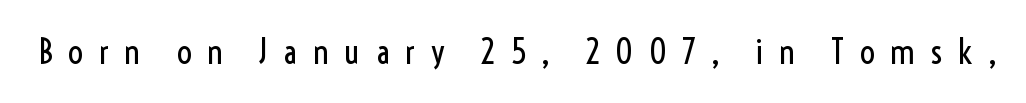
{"serif": "no", "italic": "no", "bold": "no", "weight": "regular", "width": "condensed", "x_height": "medium", "monospaced": "no", "underline": "no", "letter_spacing": "wide", "letter_spacing_em": 0.44, "glyph_px": 34}
